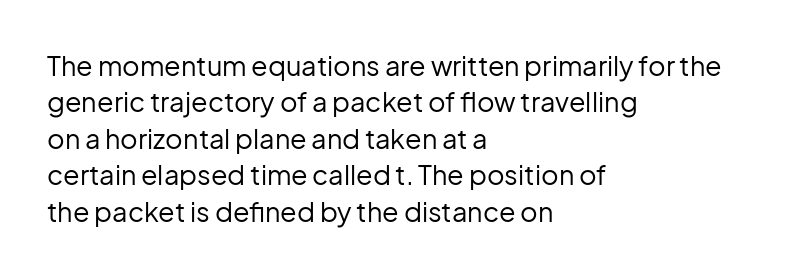
{"italic": "no", "bold": "no", "underline": "no", "align": "left", "line_spacing": "normal", "line_spacing_ratio": 1.35, "letter_spacing": "normal", "letter_spacing_em": 0.0, "glyph_px": 27}
